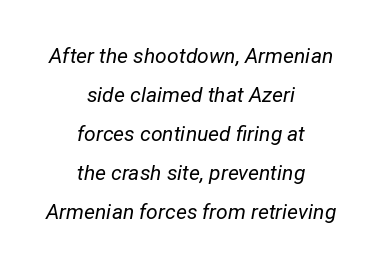
{"italic": "yes", "lean": "right", "slant_degrees": 12, "bold": "no", "underline": "no", "align": "center", "line_spacing_ratio": 1.86, "letter_spacing": "normal", "letter_spacing_em": 0.0, "glyph_px": 21}
